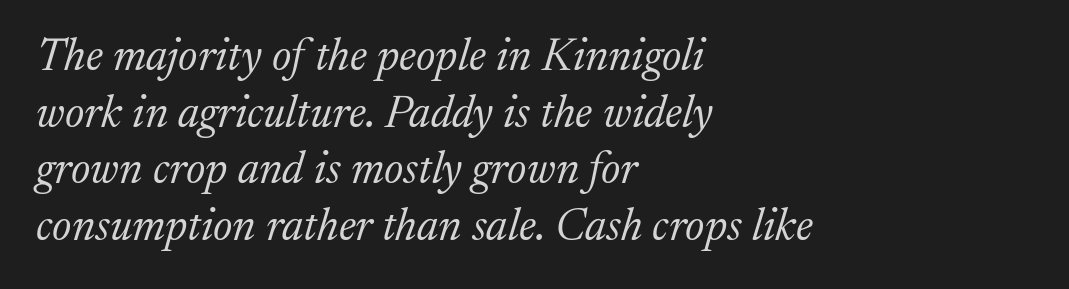
The image shows 45 px light serif type, italic (leaning right); set left-aligned, normal line spacing (1.26x), normal letter spacing, not underlined; medium stroke contrast and a medium x-height.
